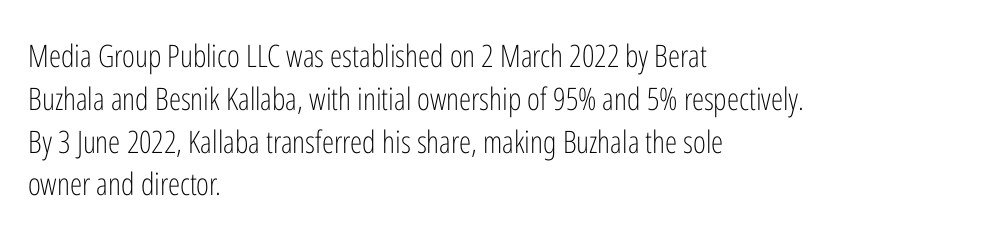
Quick note: underline off. Short note: letters normally spaced. Here the designer chose a conventional face with non-uniform glyph widths. The letters stand straight up with perfectly vertical stems.
